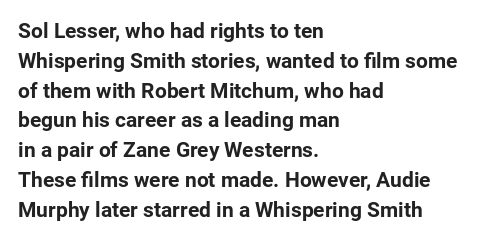
{"italic": "no", "bold": "yes", "underline": "no", "align": "left", "line_spacing": "normal", "line_spacing_ratio": 1.42, "letter_spacing": "normal", "letter_spacing_em": 0.0, "glyph_px": 21}
